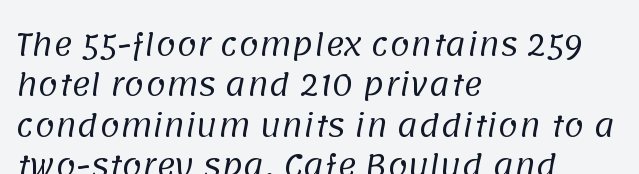
{"serif": "no", "bold": "no", "weight": "regular", "width": "normal", "stroke_contrast": "low", "x_height": "large", "monospaced": "no", "underline": "no", "align": "left", "line_spacing": "normal", "line_spacing_ratio": 1.39, "letter_spacing": "normal", "letter_spacing_em": 0.0, "glyph_px": 29}
